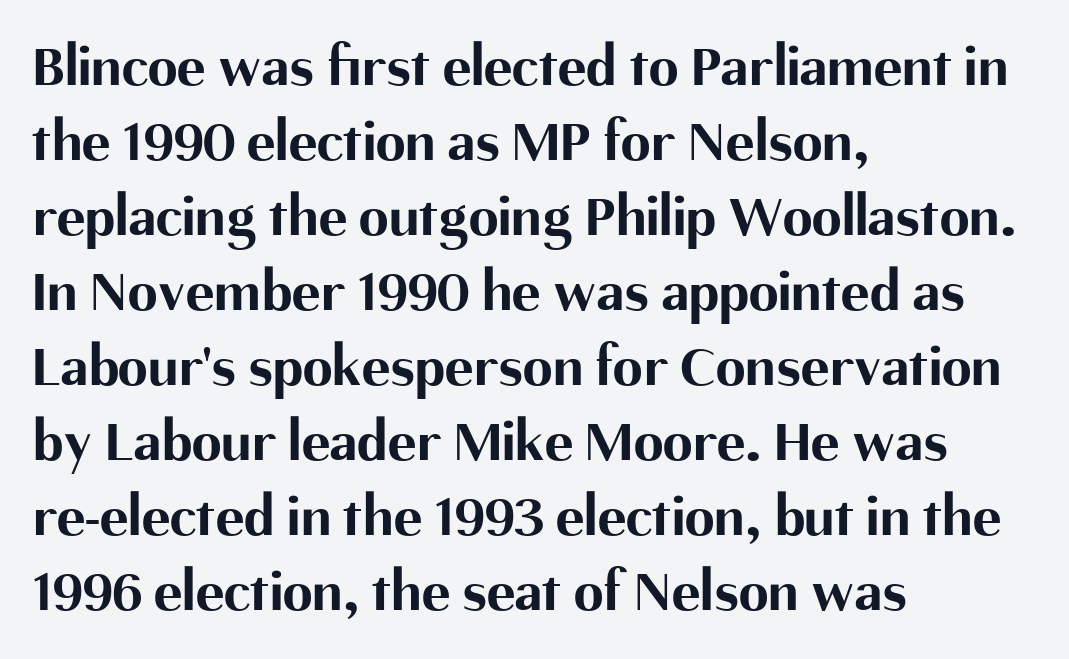
Q: Is the text bold? A: Yes.
Q: Is the text italic (slanted)? A: No, it is upright.
Q: Is the typeface a serif or a sans-serif typeface? A: Sans-serif.
Q: Is the text underlined? A: No.
Q: How is the paragraph aligned? A: Left-aligned.
Q: Is the spacing between letters normal or unusually wide? A: Normal.
Q: Is the spacing between lines tight, normal or loose? A: Normal.
Q: Width (condensed, normal, or wide)? A: Normal.
Q: Stroke contrast? A: Medium.
Q: x-height? A: Medium.
Q: Monospaced? A: No.
